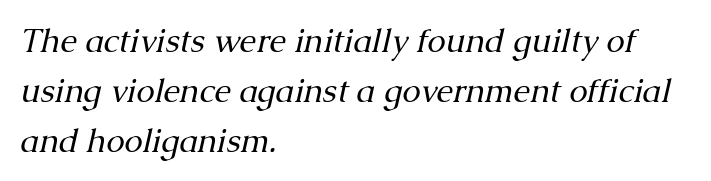
Q: Is the text bold? A: No.
Q: Is the text italic (slanted)? A: Yes, it leans right by about 13 degrees.
Q: Is the typeface a serif or a sans-serif typeface? A: Serif.
Q: Is the text underlined? A: No.
Q: How is the paragraph aligned? A: Left-aligned.
Q: Is the spacing between letters normal or unusually wide? A: Normal.
Q: Is the spacing between lines tight, normal or loose? A: Normal.
Q: Width (condensed, normal, or wide)? A: Normal.
Q: Stroke contrast? A: Medium.
Q: x-height? A: Medium.
Q: Monospaced? A: No.
